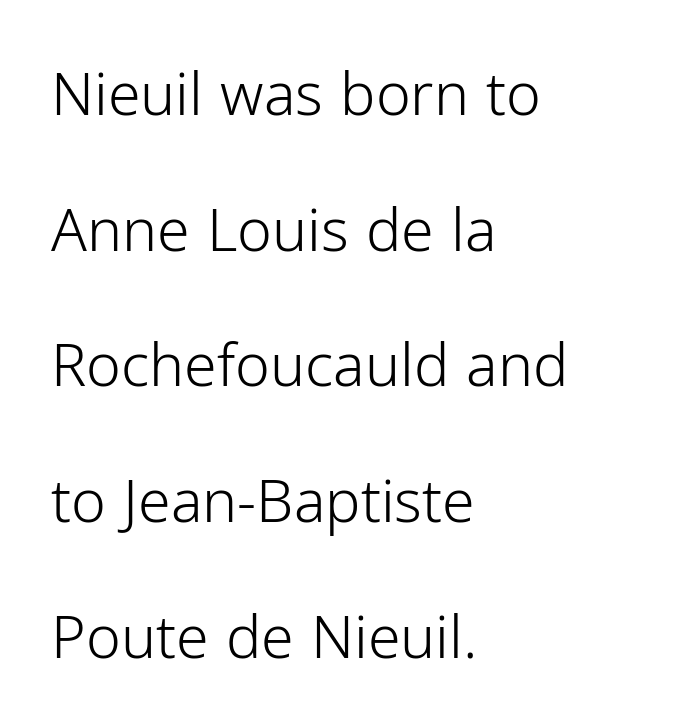
Q: Is the text bold? A: No.
Q: Is the text italic (slanted)? A: No, it is upright.
Q: Is the typeface a serif or a sans-serif typeface? A: Sans-serif.
Q: Is the text underlined? A: No.
Q: How is the paragraph aligned? A: Left-aligned.
Q: Is the spacing between letters normal or unusually wide? A: Normal.
Q: Is the spacing between lines tight, normal or loose? A: Loose.
Q: Width (condensed, normal, or wide)? A: Normal.
Q: Stroke contrast? A: Low.
Q: x-height? A: Medium.
Q: Monospaced? A: No.
